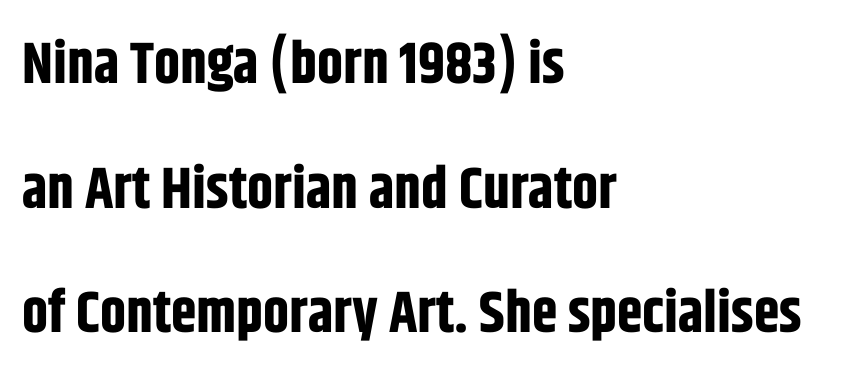
The passage shown is not underscored anywhere. The typesetter chose a ragged-right arrangement here. Is there any slant? The stems are plumb. The space between consecutive lines is lavish. Is this a fixed-width face? No — the glyphs have proportional, varying widths. Between one letter and the next there's only the usual sliver of space.
